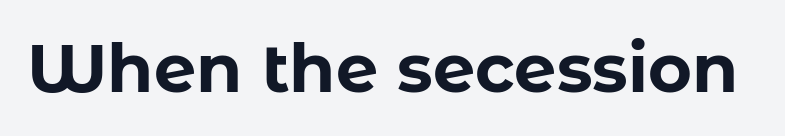
Only glyphs here, with clear space below each row. You'd pick this weight for a headline — it's a proper bold. These lines are rendered in a variable-pitch font. Nothing unusual about the tracking: characters are spaced as the font intends.
